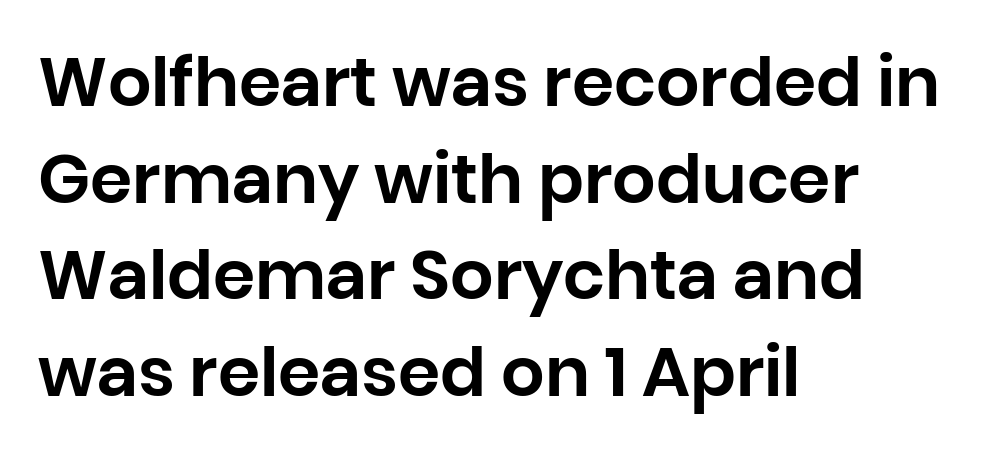
{"serif": "no", "italic": "no", "width": "normal", "stroke_contrast": "low", "x_height": "large", "monospaced": "no", "underline": "no", "align": "left", "line_spacing": "normal", "line_spacing_ratio": 1.42, "letter_spacing": "normal", "letter_spacing_em": 0.0, "glyph_px": 68}
